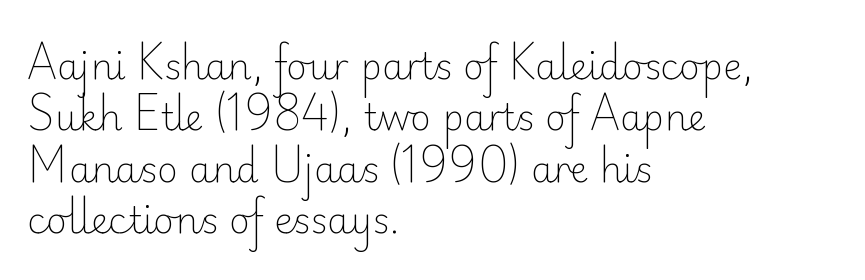
The image shows 36 px light sans-serif type, upright; set left-aligned, normal line spacing (1.43x), normal letter spacing, not underlined; low stroke contrast and a small x-height.
